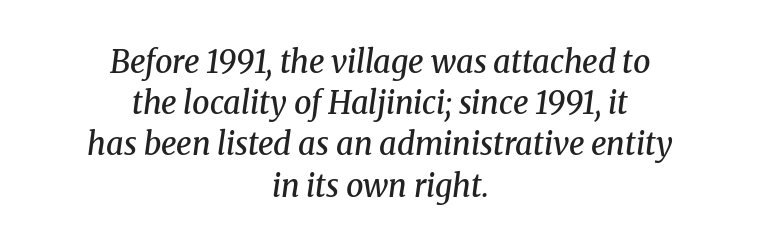
{"serif": "yes", "italic": "yes", "lean": "right", "slant_degrees": 8, "bold": "semi", "weight": "semibold", "width": "normal", "stroke_contrast": "medium", "x_height": "medium", "monospaced": "no", "underline": "no", "align": "center", "line_spacing": "normal", "line_spacing_ratio": 1.33, "letter_spacing": "normal", "letter_spacing_em": 0.0, "glyph_px": 31}
